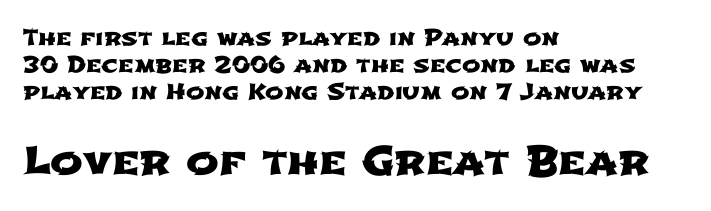
Q: Is the typeface a serif or a sans-serif typeface? A: Sans-serif.
Q: Is the text underlined? A: No.
Q: How is the paragraph aligned? A: Left-aligned.
Q: Is the spacing between letters normal or unusually wide? A: Normal.
Q: Which block of text is set in a larger size, the first (top) or the second (bottom)? A: The second (bottom) one.
Q: Width (condensed, normal, or wide)? A: Wide.
Q: Stroke contrast? A: Low.
Q: x-height? A: Medium.
Q: Monospaced? A: No.
